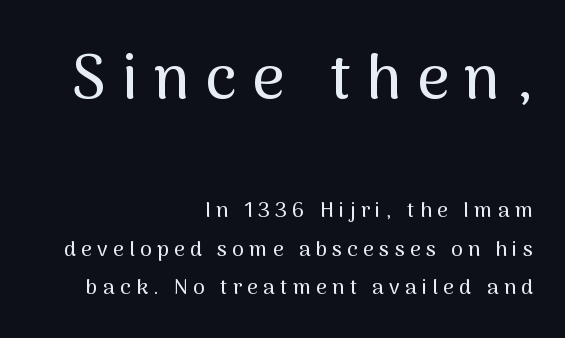
{"serif": "no", "italic": "no", "width": "normal", "stroke_contrast": "medium", "x_height": "medium", "monospaced": "no", "underline": "no", "align": "right", "line_spacing_ratio": 1.82, "letter_spacing": "wide", "letter_spacing_em": 0.25, "larger_block": "first", "size_ratio": 2.95, "glyph_px": 62}
